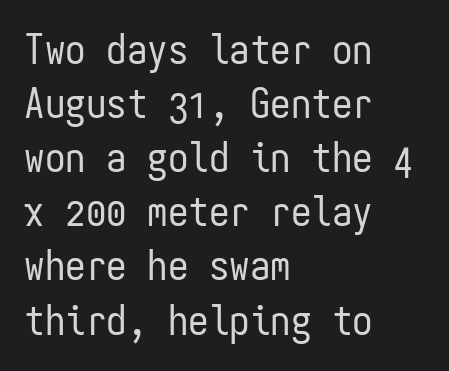
{"serif": "no", "italic": "no", "bold": "no", "weight": "regular", "width": "condensed", "stroke_contrast": "low", "x_height": "medium", "monospaced": "yes", "underline": "no", "align": "left", "line_spacing": "normal", "line_spacing_ratio": 1.32, "letter_spacing": "normal", "letter_spacing_em": 0.0, "glyph_px": 41}
